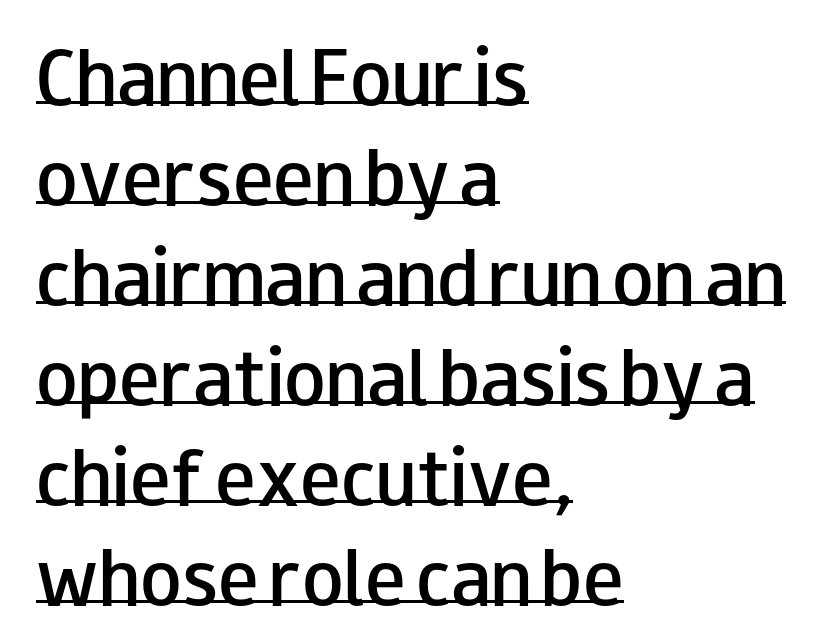
This is underlined copy, the kind a proofreader might mark for attention. These lines carry some extra weight — a demibold, not a full bold. Look at the bottom of the vertical strokes: they stop flat, with no serifs. The font's upright variant was chosen for this text.
